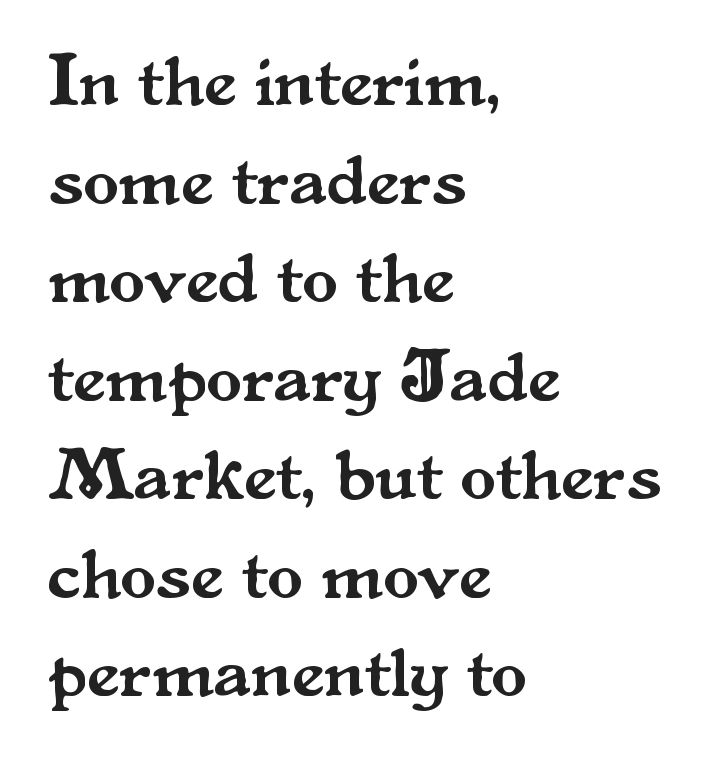
{"serif": "yes", "italic": "no", "width": "normal", "stroke_contrast": "medium", "x_height": "small", "monospaced": "no", "underline": "no", "align": "left", "line_spacing": "normal", "line_spacing_ratio": 1.35, "letter_spacing": "normal", "letter_spacing_em": 0.0, "glyph_px": 73}
